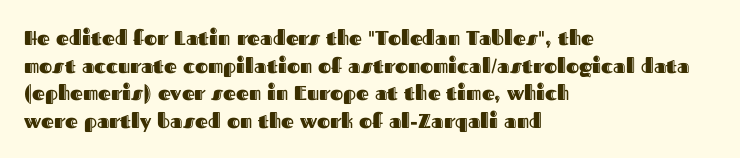
{"italic": "no", "underline": "no", "align": "left", "line_spacing": "normal", "line_spacing_ratio": 1.38, "letter_spacing": "normal", "letter_spacing_em": 0.0, "glyph_px": 20}
